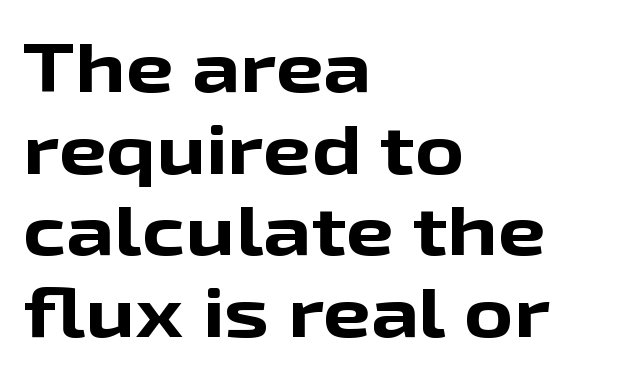
{"serif": "no", "italic": "no", "bold": "yes", "weight": "bold", "width": "wide", "stroke_contrast": "low", "x_height": "medium", "monospaced": "no", "underline": "no", "align": "left", "line_spacing_ratio": 1.2, "letter_spacing": "normal", "letter_spacing_em": 0.0, "glyph_px": 68}
